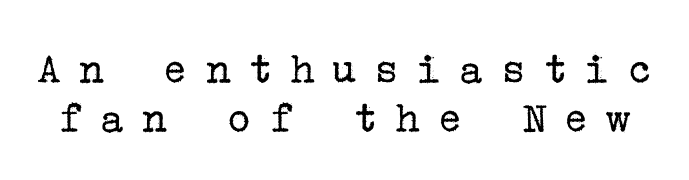
Compared with typical paragraphs, the rows here are closer together. Quick note: underline off. The face used here is rendered with a markedly widened letterfit. These lines are composed in type with serifs. Designer's note — italics off, roman on. These glyphs show unthickened strokes, regular width or finer.
